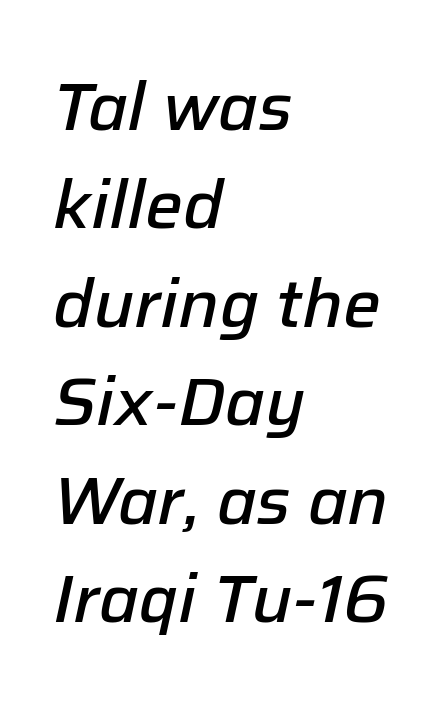
The image shows 67 px semibold type, italic (leaning right); set left-aligned, normal line spacing (1.47x), normal letter spacing, not underlined; low stroke contrast and a medium x-height.
